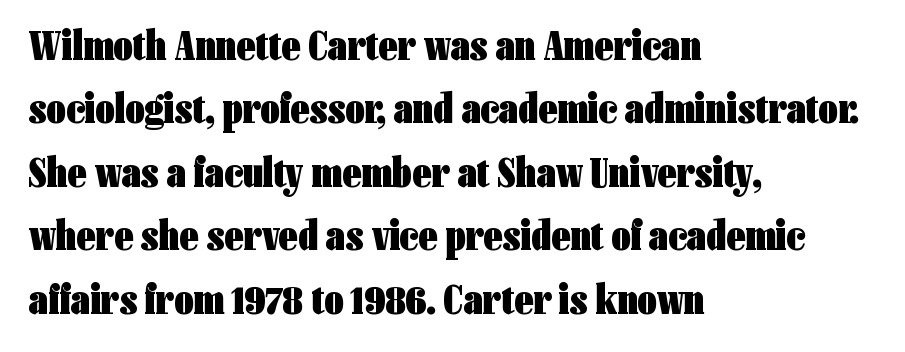
Heft: maximum for text — a bold. The letters advance in unequal steps, a hallmark of proportional type. Nothing sits at the stroke ends, so this counts as sans-serif. This sample uses plain, unmodified letter spacing. The typesetter chose a ragged-right arrangement here.
